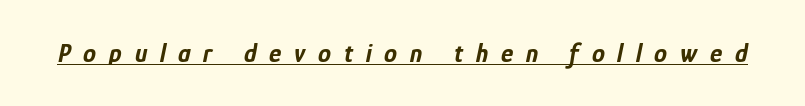
The image shows 26 px bold type, italic (leaning right); set unusually wide letter spacing (+0.49 em), underlined.
